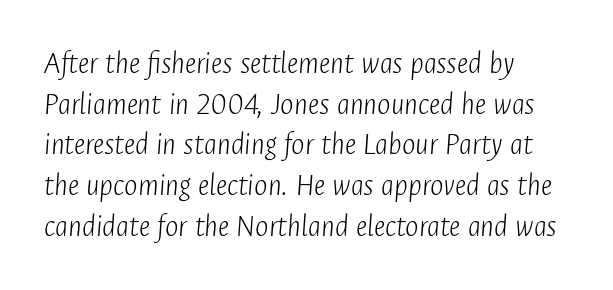
The specimen reads as italic at a glance. The face looks like a standard text weight, possibly lighter. Quick note: underline off. A normal amount of white space separates one row of letters from the next. What stands out about the letter spacing? Nothing — it is the standard amount. Every row of glyphs begins at an identical x-position on the left.
